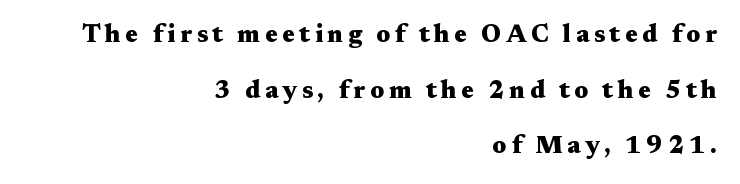
The image shows 25 px bold type, upright; set right-aligned, loose line spacing (2.23x), not underlined.
